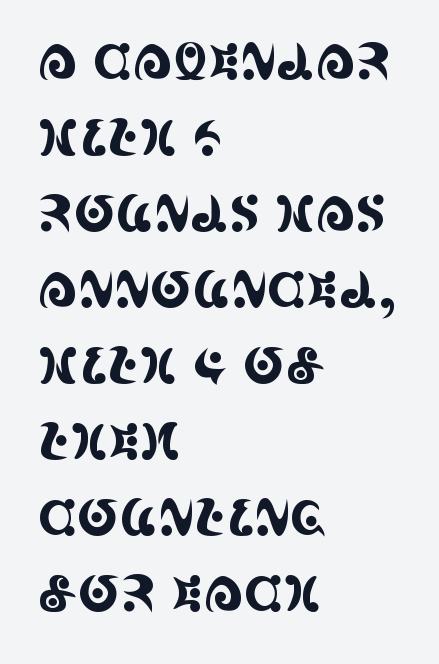
{"serif": "yes", "italic": "no", "width": "condensed", "x_height": "large", "monospaced": "no", "underline": "no", "align": "left", "line_spacing": "normal", "line_spacing_ratio": 1.52, "letter_spacing": "normal", "letter_spacing_em": 0.0, "glyph_px": 50}
